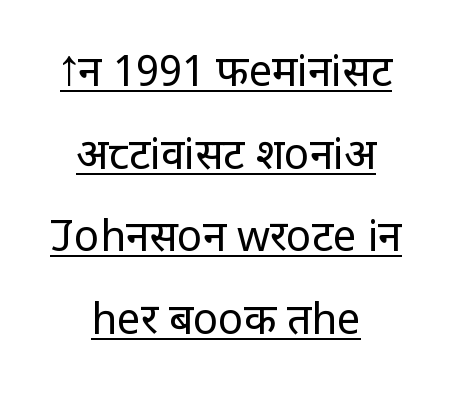
The image shows 42 px regular-weight sans-serif type, upright; set centered, loose line spacing (1.97x), normal letter spacing, underlined; low stroke contrast and a large x-height.
